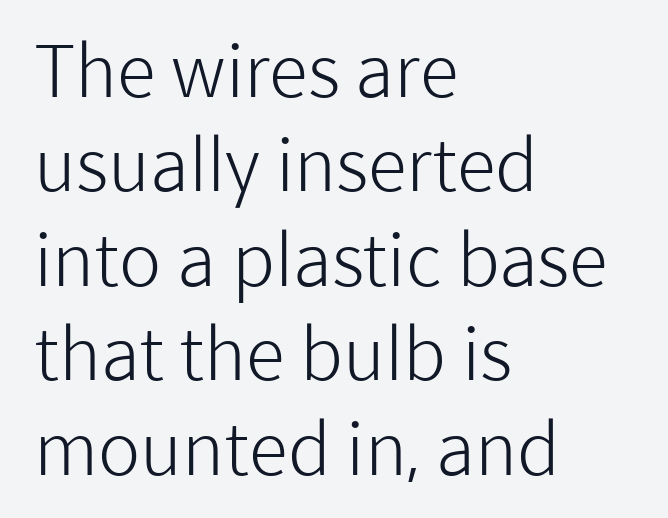
Typeset ragged right — the left edge is the straight one. Reading down the column, the eye jumps a familiar distance to each next line. Clear beneath every line of the passage. What stands out about the letter spacing? Nothing — it is the standard amount. The strokes are not fattened; the text isn't bold. You can tell from the bare stems that sans-serif type was used.
